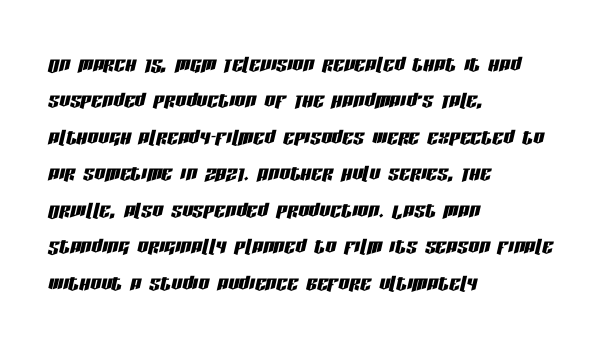
{"italic": "yes", "lean": "right", "slant_degrees": 13, "underline": "no", "align": "left", "line_spacing": "normal", "line_spacing_ratio": 1.35, "letter_spacing": "normal", "letter_spacing_em": 0.0, "glyph_px": 27}
